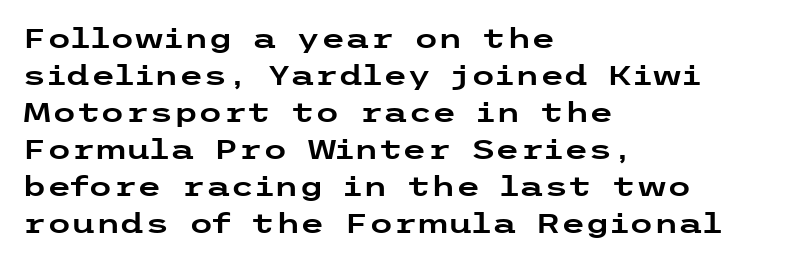
The image shows 28 px wide sans-serif type, upright; set left-aligned, normal line spacing (1.32x), normal letter spacing, not underlined; low stroke contrast and a medium x-height.
